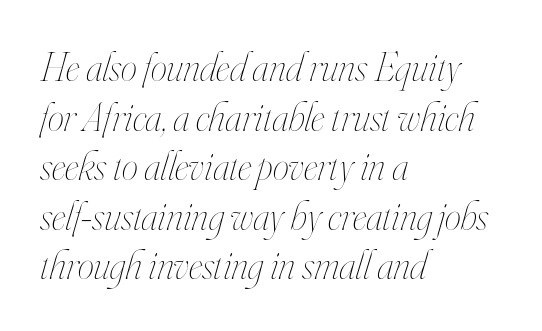
{"italic": "yes", "lean": "right", "slant_degrees": 16, "bold": "no", "weight": "thin", "width": "condensed", "stroke_contrast": "high", "x_height": "small", "monospaced": "no", "underline": "no", "align": "left", "line_spacing_ratio": 1.21, "letter_spacing": "normal", "letter_spacing_em": 0.0, "glyph_px": 41}
